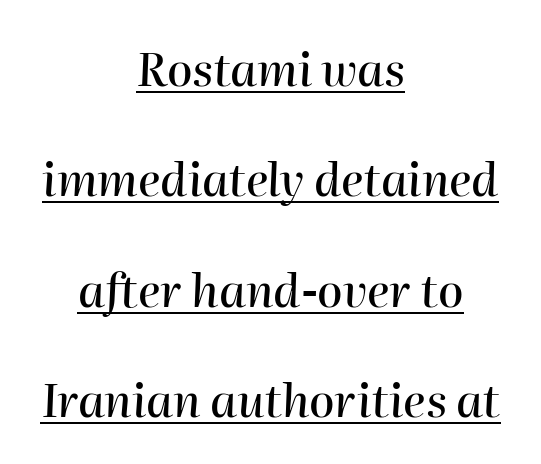
The image shows 46 px text type, italic (leaning right); set centered, loose line spacing (2.4x), normal letter spacing, underlined; high stroke contrast and a medium x-height.
